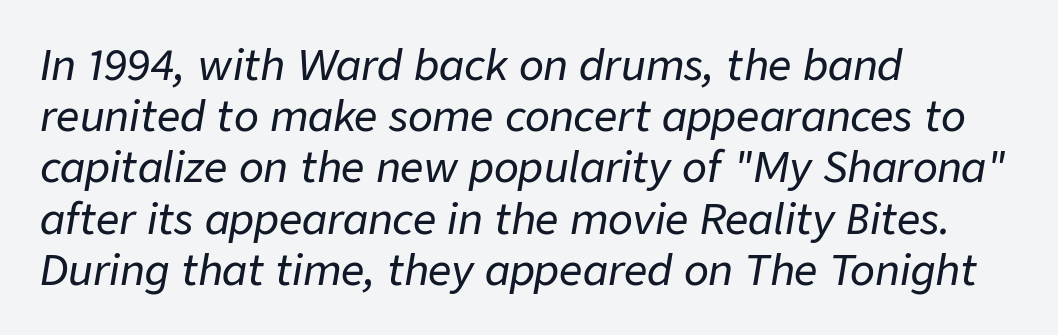
{"italic": "yes", "lean": "right", "slant_degrees": 9, "width": "normal", "stroke_contrast": "low", "x_height": "medium", "monospaced": "no", "underline": "no", "align": "left", "line_spacing": "normal", "line_spacing_ratio": 1.25, "letter_spacing": "normal", "letter_spacing_em": 0.0, "glyph_px": 41}
